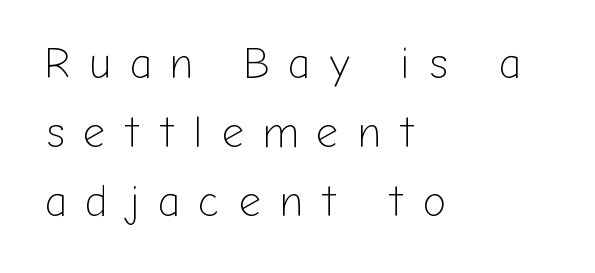
Alignment: flush left. These lines are rendered in a variable-pitch font. Ascenders rise straight up at ninety degrees. Students, note that the glyphs here are deliberately spaced far apart. Students, observe: this is what conventionally led text looks like.
